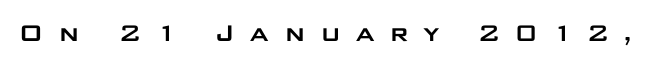
Is this a fixed-width face? No — the glyphs have proportional, varying widths. Nope, no serifs anywhere on these letters. Nobody drew a line under any word here. The tracking reads as deliberately expanded to a designer's eye. In terms of posture, this sample is upright.
